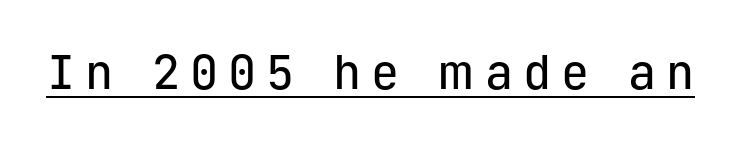
{"serif": "no", "italic": "no", "width": "normal", "stroke_contrast": "low", "x_height": "medium", "monospaced": "yes", "underline": "yes", "letter_spacing": "wide", "letter_spacing_em": 0.21, "glyph_px": 47}
